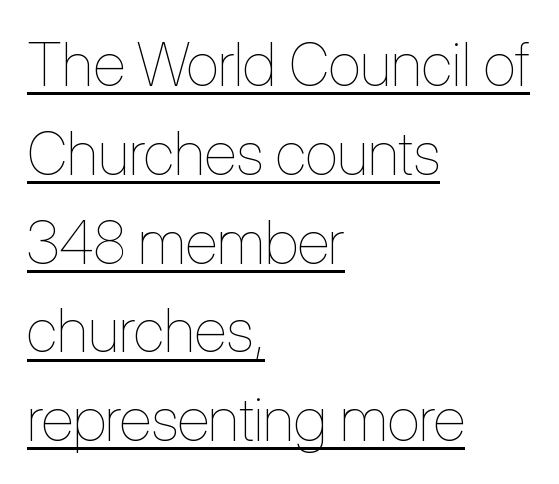
{"italic": "no", "bold": "no", "weight": "thin", "width": "condensed", "stroke_contrast": "low", "x_height": "medium", "monospaced": "no", "underline": "yes", "align": "left", "line_spacing": "normal", "line_spacing_ratio": 1.48, "letter_spacing": "normal", "letter_spacing_em": 0.0, "glyph_px": 60}
